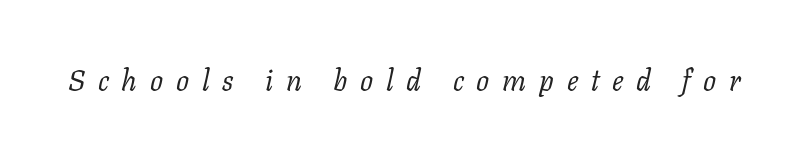
Look at the tracking — it's clearly loosened, letters drifting apart. A typesetter would mark this as italic. Looks like regular typesetting: each glyph gets only the width it needs. The face used here is seriffed, in the tradition of book romans. The strokes carry an ordinary text weight at most. Check the space under the baseline: it is left empty.
